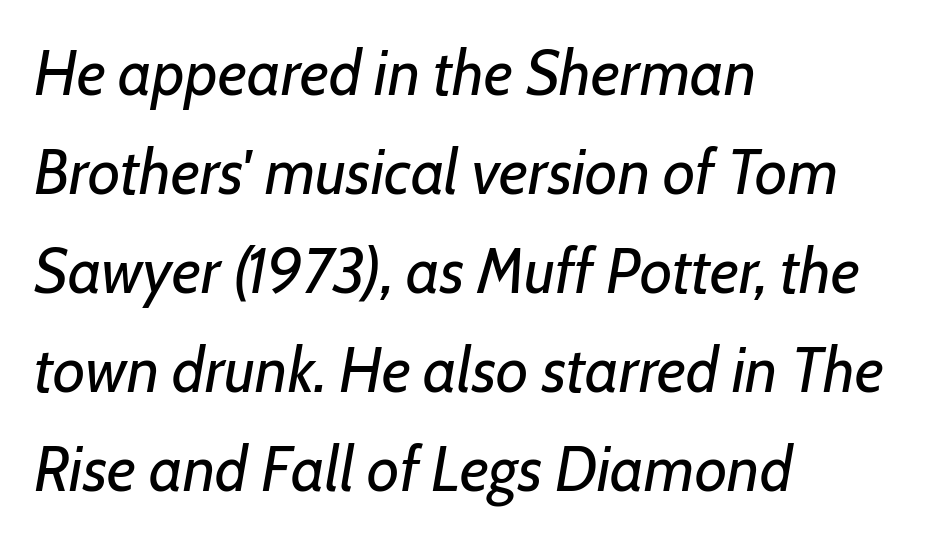
Q: Is the text bold? A: No.
Q: Is the text italic (slanted)? A: Yes, it leans right by about 7 degrees.
Q: Is the text underlined? A: No.
Q: How is the paragraph aligned? A: Left-aligned.
Q: Is the spacing between letters normal or unusually wide? A: Normal.
Q: Is the spacing between lines tight, normal or loose? A: Normal.
Q: Width (condensed, normal, or wide)? A: Normal.
Q: Stroke contrast? A: Low.
Q: x-height? A: Medium.
Q: Monospaced? A: No.
